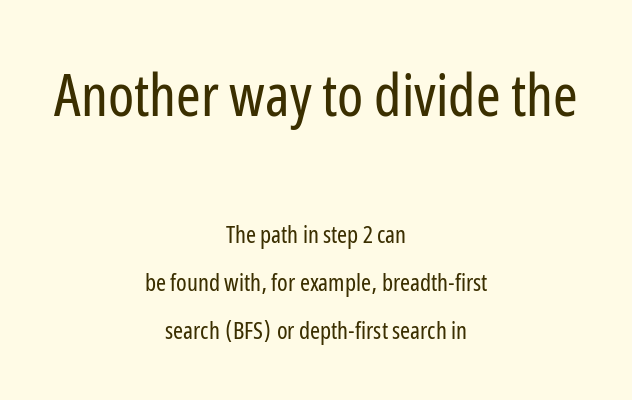
{"serif": "no", "italic": "no", "bold": "no", "weight": "regular", "width": "condensed", "stroke_contrast": "low", "x_height": "medium", "monospaced": "no", "underline": "no", "align": "center", "line_spacing": "loose", "line_spacing_ratio": 2.0, "letter_spacing": "normal", "letter_spacing_em": 0.0, "larger_block": "first", "size_ratio": 2.46, "glyph_px": 59}
